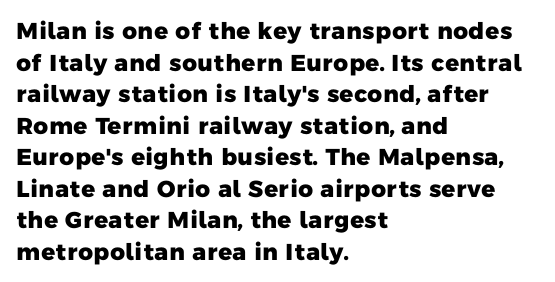
Q: Is the text bold? A: Yes.
Q: Is the text underlined? A: No.
Q: How is the paragraph aligned? A: Left-aligned.
Q: Is the spacing between letters normal or unusually wide? A: Normal.
Q: Is the spacing between lines tight, normal or loose? A: Normal.
